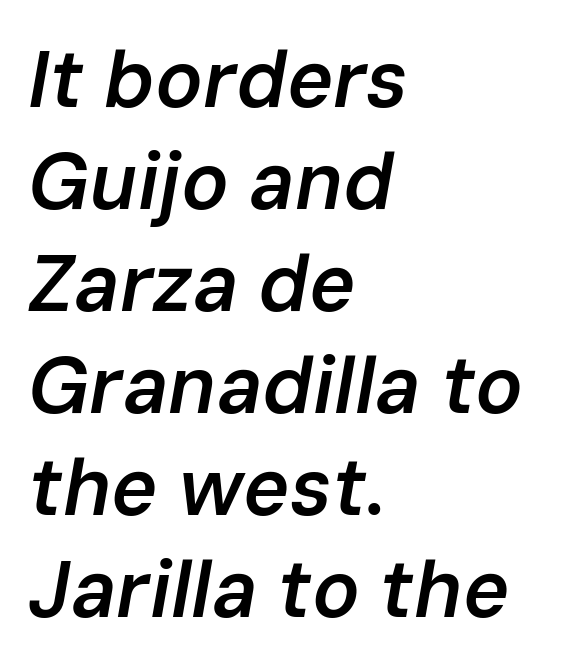
Q: Is the text bold? A: Semi-bold.
Q: Is the text italic (slanted)? A: Yes, it leans right by about 10 degrees.
Q: Is the text underlined? A: No.
Q: How is the paragraph aligned? A: Left-aligned.
Q: Is the spacing between letters normal or unusually wide? A: Normal.
Q: Is the spacing between lines tight, normal or loose? A: Normal.
Q: Width (condensed, normal, or wide)? A: Normal.
Q: Stroke contrast? A: Low.
Q: x-height? A: Medium.
Q: Monospaced? A: No.
